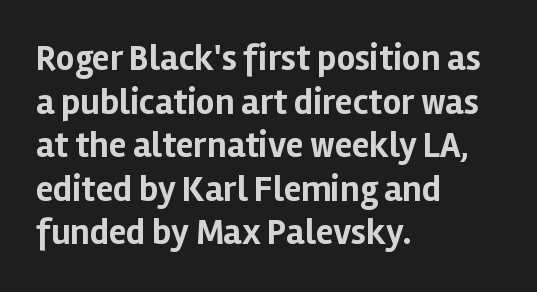
{"serif": "no", "italic": "no", "bold": "yes", "weight": "bold", "width": "normal", "stroke_contrast": "low", "x_height": "medium", "monospaced": "no", "underline": "no", "align": "left", "line_spacing_ratio": 1.21, "letter_spacing": "normal", "letter_spacing_em": 0.0, "glyph_px": 36}
